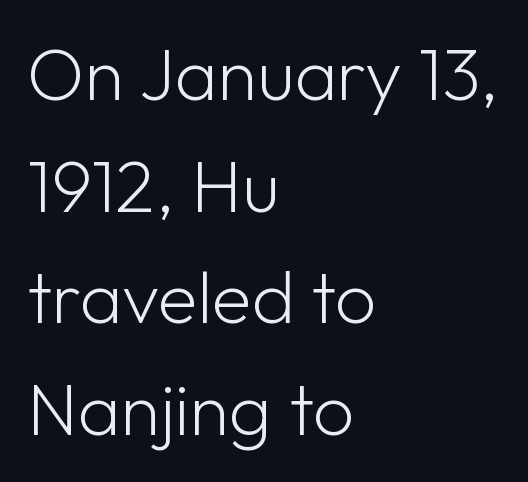
Q: Is the text bold? A: No.
Q: Is the text italic (slanted)? A: No, it is upright.
Q: Is the typeface a serif or a sans-serif typeface? A: Sans-serif.
Q: Is the text underlined? A: No.
Q: How is the paragraph aligned? A: Left-aligned.
Q: Is the spacing between letters normal or unusually wide? A: Normal.
Q: Is the spacing between lines tight, normal or loose? A: Normal.
Q: Width (condensed, normal, or wide)? A: Normal.
Q: Stroke contrast? A: Low.
Q: x-height? A: Medium.
Q: Monospaced? A: No.
